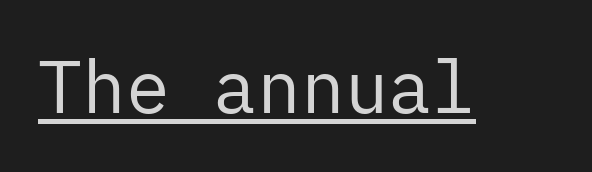
Q: Is the text bold? A: No.
Q: Is the text italic (slanted)? A: No, it is upright.
Q: Is the typeface a serif or a sans-serif typeface? A: Sans-serif.
Q: Is the text underlined? A: Yes.
Q: Is the spacing between letters normal or unusually wide? A: Normal.
Q: Width (condensed, normal, or wide)? A: Normal.
Q: Stroke contrast? A: Low.
Q: x-height? A: Medium.
